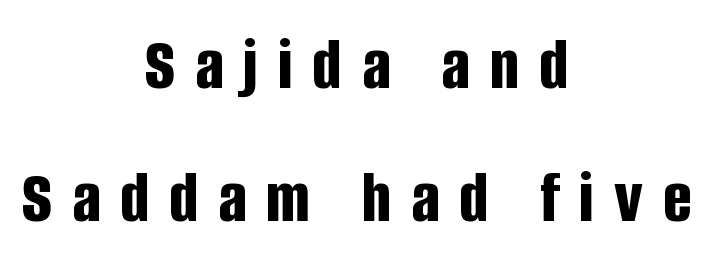
The image shows 76 px bold, condensed sans-serif type, upright; set centered, line spacing 1.75x, unusually wide letter spacing (+0.26 em), not underlined; low stroke contrast and a large x-height.
